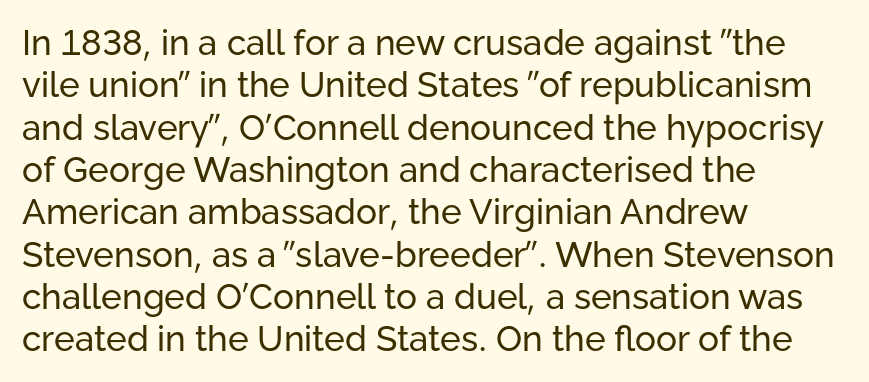
This sample uses plain, unmodified letter spacing. The passage is arranged the way most books set body copy — flush left. Weight: in the light-to-regular range. A typesetter would call this proportional, since set widths differ per character. Vertical strokes here are truly vertical. Nothing sits at the stroke ends, so this counts as sans-serif.
